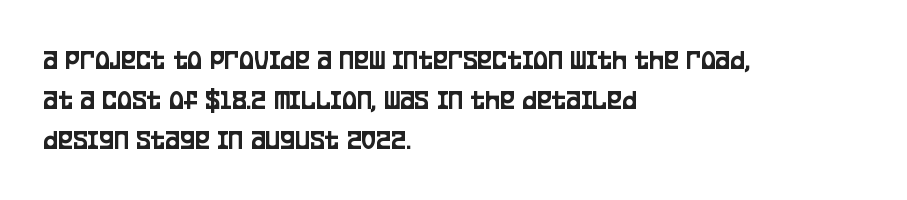
This rendering features lettering with no underline. Vertically, the passage feels balanced, rows spaced as you'd expect. I'd call this a sans setting — the letters go barefoot. Tracking here is standard; glyphs follow each other at the usual distance. Character widths vary here, with narrow letters taking less room than wide ones. Designer's note — italics off, roman on.
